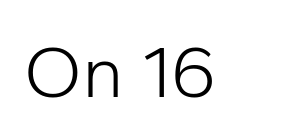
{"serif": "no", "italic": "no", "bold": "no", "weight": "light", "width": "normal", "stroke_contrast": "low", "x_height": "medium", "monospaced": "no", "underline": "no", "letter_spacing": "normal", "letter_spacing_em": 0.0, "glyph_px": 74}
